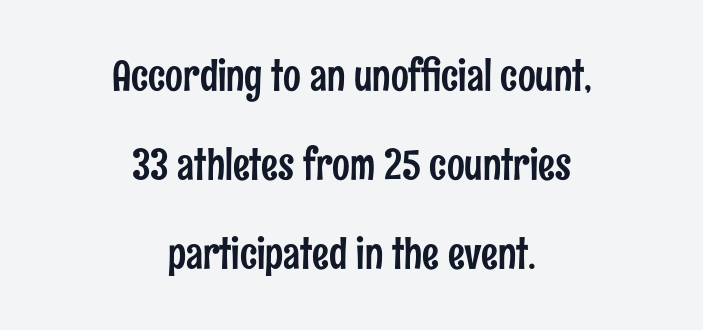
Q: Is the text italic (slanted)? A: No, it is upright.
Q: Is the typeface a serif or a sans-serif typeface? A: Sans-serif.
Q: Is the text underlined? A: No.
Q: How is the paragraph aligned? A: Centered.
Q: Is the spacing between letters normal or unusually wide? A: Normal.
Q: Is the spacing between lines tight, normal or loose? A: Loose.
Q: Width (condensed, normal, or wide)? A: Condensed.
Q: Stroke contrast? A: Low.
Q: x-height? A: Medium.
Q: Monospaced? A: No.
